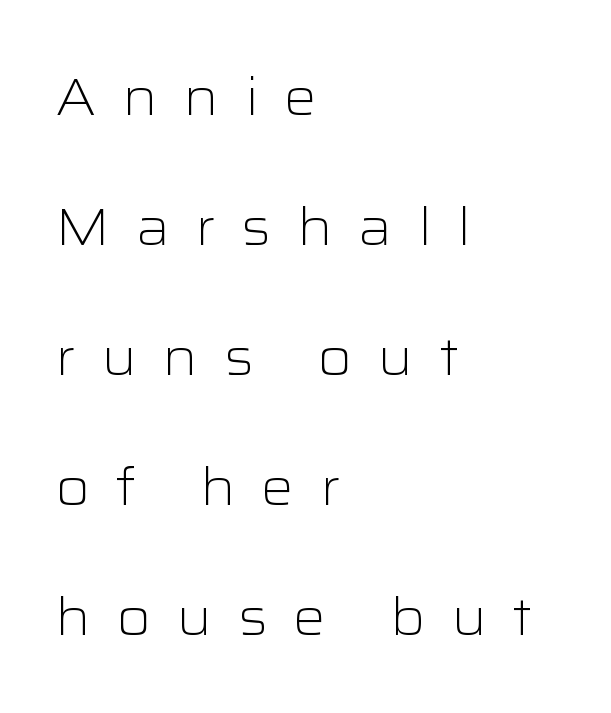
The image shows 52 px light, wide sans-serif type, upright; set left-aligned, loose line spacing (2.5x), unusually wide letter spacing (+0.49 em), not underlined; low stroke contrast and a medium x-height.
